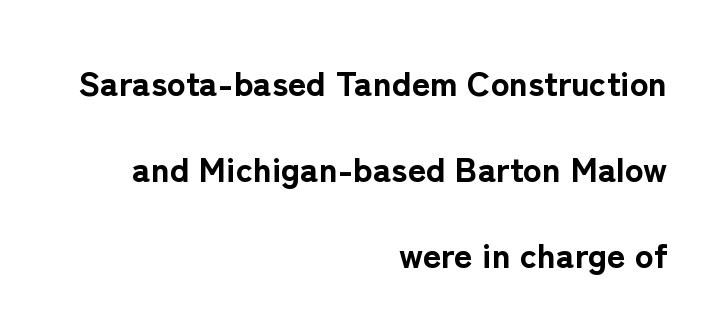
In terms of letterspacing, this is plain default setting. Students, observe: this is what heavily led, spacious text looks like. Reading down the block, your eye finds every line finishing at a fixed right position. Bare-footed words on every line. Compared with an ordinary text face, these strokes are far heavier — a full bold. The rendering uses natural spacing where letterforms have individual widths.
